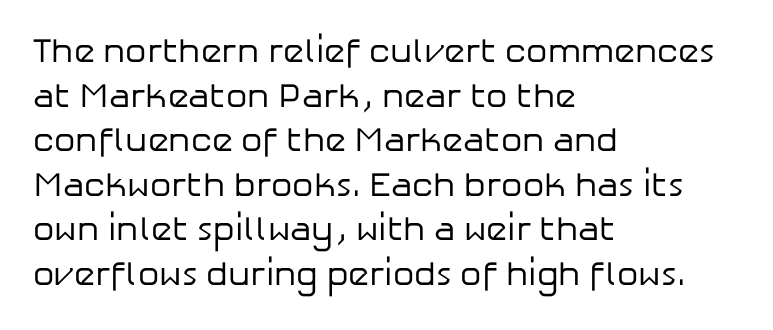
The image shows 34 px regular-weight sans-serif type, upright; set left-aligned, normal line spacing (1.31x), normal letter spacing, not underlined; low stroke contrast and a medium x-height.
